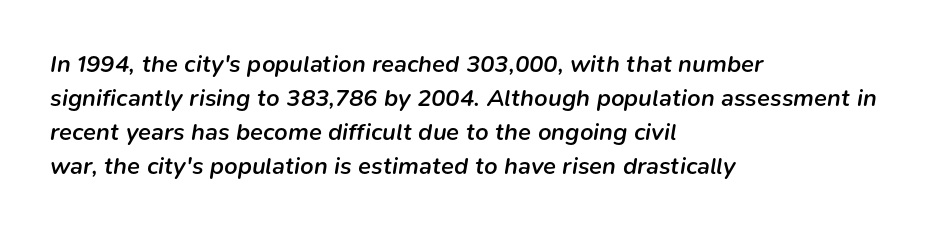
{"italic": "yes", "lean": "right", "slant_degrees": 9, "bold": "semi", "underline": "no", "align": "left", "line_spacing": "normal", "line_spacing_ratio": 1.41, "letter_spacing": "normal", "letter_spacing_em": 0.0, "glyph_px": 24}
